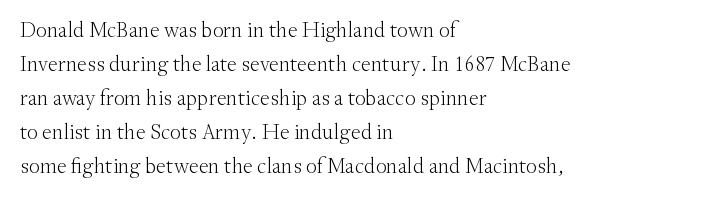
Caption: multi-line text, flush left, ragged right. Rendered with straight, roman letterforms. Beneath every word, the page is bare. Weight: not bold — regular or lighter. Nobody touched the tracking dial on this one. Vertically, the passage feels balanced, rows spaced as you'd expect.
